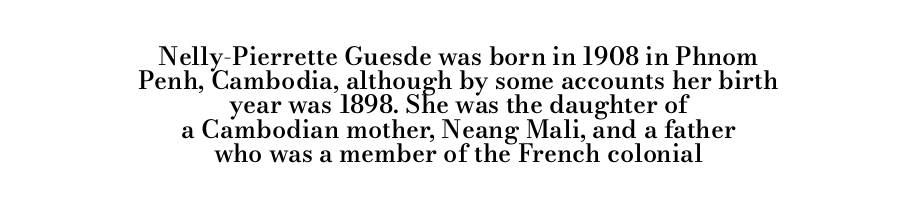
The image shows 25 px text type, upright; set centered, tight line spacing (0.97x), normal letter spacing, not underlined.
